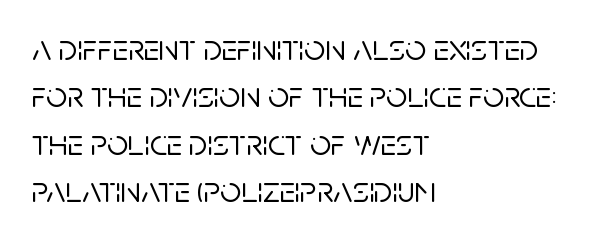
The image shows 37 px sans-serif type, upright; set left-aligned, normal line spacing (1.28x), normal letter spacing, not underlined; low stroke contrast and a large x-height.
